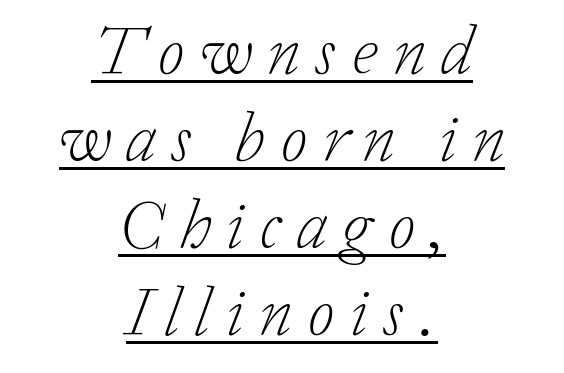
These characters rest on top of a visible drawn line. You can tell it's italic because the verticals aren't actually vertical. Rows of type keep a routine distance in the vertical direction. The strokes carry an ordinary text weight at most. Compared with typical body copy, the letter spacing here is much looser. The type family on display is of the serif kind.
